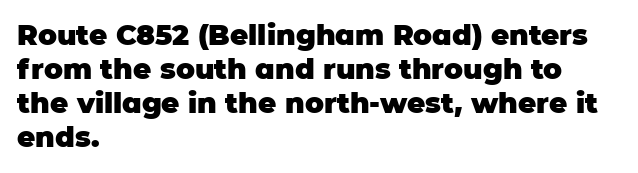
Q: Is the text bold? A: Yes.
Q: Is the text italic (slanted)? A: No, it is upright.
Q: Is the typeface a serif or a sans-serif typeface? A: Sans-serif.
Q: Is the text underlined? A: No.
Q: How is the paragraph aligned? A: Left-aligned.
Q: Is the spacing between letters normal or unusually wide? A: Normal.
Q: Width (condensed, normal, or wide)? A: Normal.
Q: Stroke contrast? A: Low.
Q: x-height? A: Large.
Q: Monospaced? A: No.
